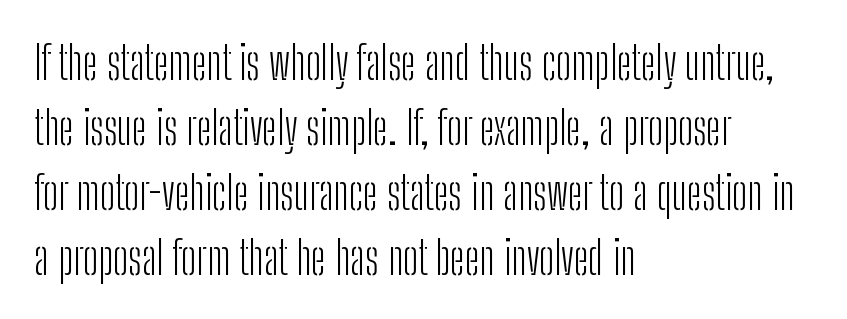
Q: Is the text bold? A: No.
Q: Is the text italic (slanted)? A: No, it is upright.
Q: Is the typeface a serif or a sans-serif typeface? A: Sans-serif.
Q: Is the text underlined? A: No.
Q: How is the paragraph aligned? A: Left-aligned.
Q: Is the spacing between letters normal or unusually wide? A: Normal.
Q: Is the spacing between lines tight, normal or loose? A: Normal.
Q: Width (condensed, normal, or wide)? A: Condensed.
Q: Stroke contrast? A: Low.
Q: x-height? A: Medium.
Q: Monospaced? A: No.
